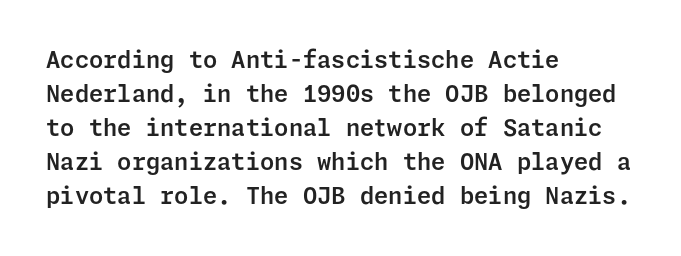
Clear beneath every line of the passage. Notice how descenders clear the ascenders below comfortably — that's standard leading. In terms of letterspacing, this is plain default setting. The lettering stays uniformly vertical, giving the passage a roman look. The lines in this sample share a left origin and differ only in where they stop.
